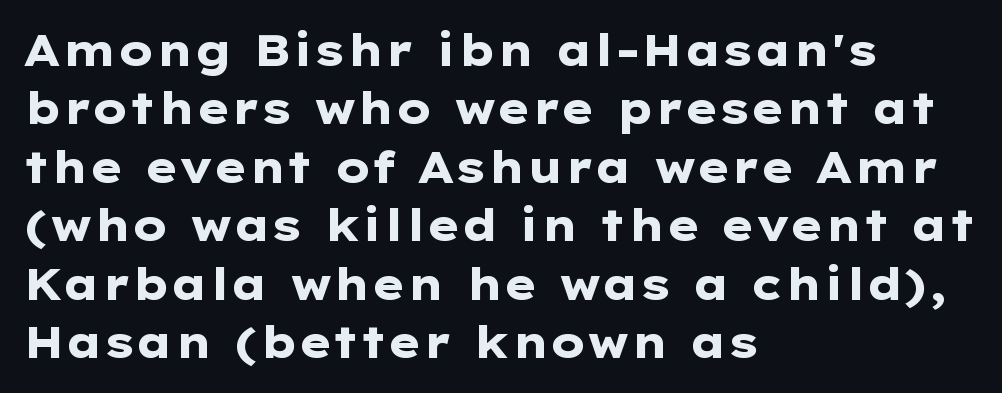
{"serif": "no", "italic": "no", "bold": "yes", "weight": "heavy", "width": "wide", "stroke_contrast": "low", "x_height": "medium", "monospaced": "no", "underline": "no", "align": "left", "line_spacing": "normal", "line_spacing_ratio": 1.36, "letter_spacing": "normal", "letter_spacing_em": 0.0, "glyph_px": 43}
